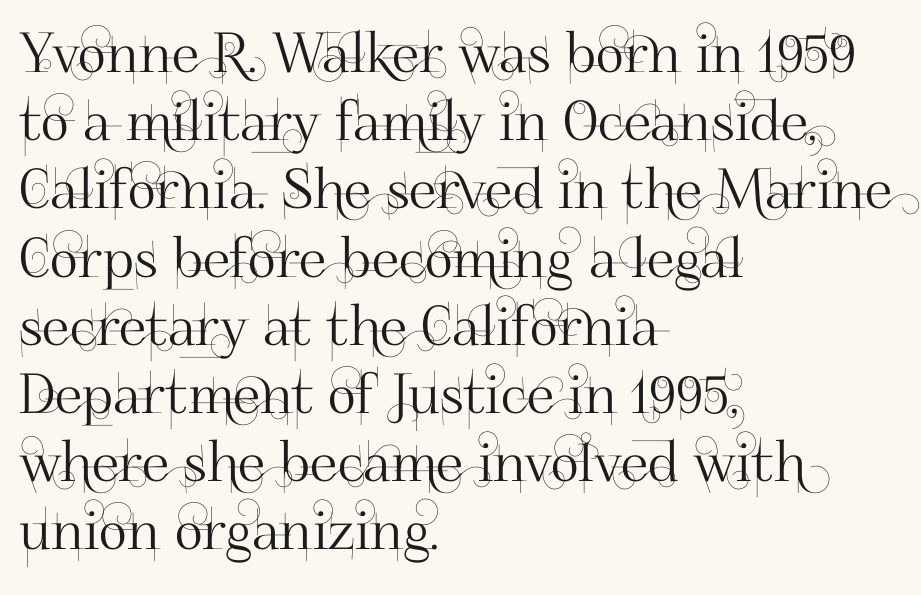
{"serif": "no", "italic": "no", "width": "normal", "stroke_contrast": "high", "x_height": "small", "monospaced": "no", "underline": "no", "align": "left", "line_spacing_ratio": 1.24, "letter_spacing": "normal", "letter_spacing_em": 0.0, "glyph_px": 55}
